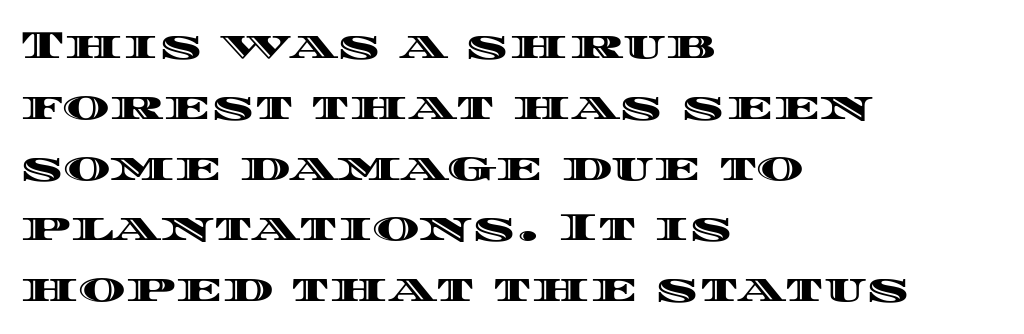
Q: Is the text italic (slanted)? A: No, it is upright.
Q: Is the text underlined? A: No.
Q: How is the paragraph aligned? A: Left-aligned.
Q: Is the spacing between letters normal or unusually wide? A: Normal.
Q: Is the spacing between lines tight, normal or loose? A: Normal.
Q: Width (condensed, normal, or wide)? A: Wide.
Q: x-height? A: Large.
Q: Monospaced? A: No.
